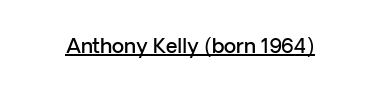
{"italic": "no", "bold": "semi", "underline": "yes", "letter_spacing": "normal", "letter_spacing_em": 0.0, "glyph_px": 20}
